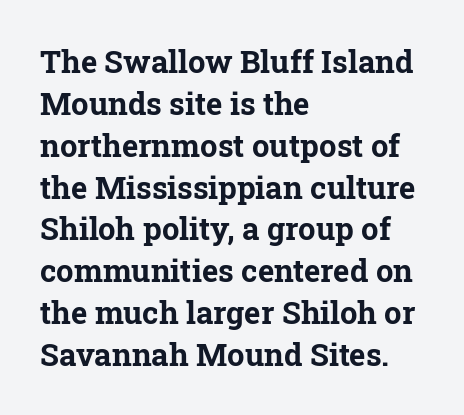
{"serif": "yes", "italic": "no", "bold": "yes", "weight": "bold", "width": "normal", "stroke_contrast": "low", "x_height": "medium", "monospaced": "no", "underline": "no", "align": "left", "line_spacing": "normal", "line_spacing_ratio": 1.35, "letter_spacing": "normal", "letter_spacing_em": 0.0, "glyph_px": 31}
